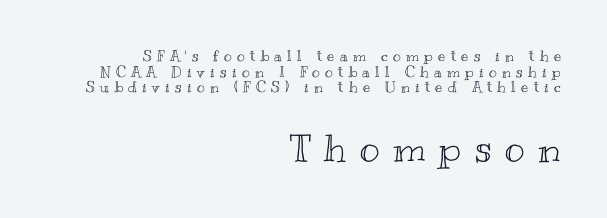
{"italic": "no", "width": "wide", "x_height": "small", "monospaced": "no", "underline": "no", "align": "right", "line_spacing": "tight", "line_spacing_ratio": 1.05, "letter_spacing": "wide", "letter_spacing_em": 0.36, "larger_block": "second", "size_ratio": 2.53, "glyph_px": 38}
